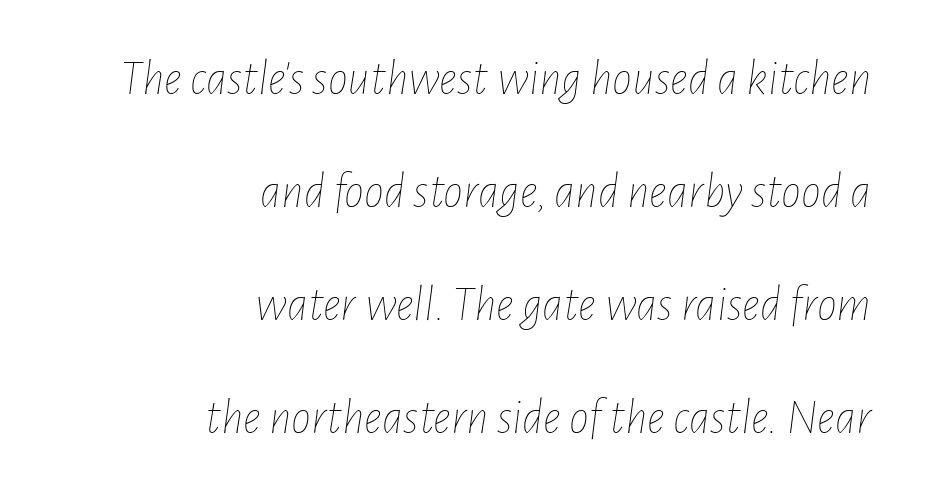
Q: Is the text bold? A: No.
Q: Is the text italic (slanted)? A: Yes, it leans right by about 7 degrees.
Q: Is the text underlined? A: No.
Q: How is the paragraph aligned? A: Right-aligned.
Q: Is the spacing between letters normal or unusually wide? A: Normal.
Q: Is the spacing between lines tight, normal or loose? A: Loose.
Q: Width (condensed, normal, or wide)? A: Condensed.
Q: Stroke contrast? A: Low.
Q: x-height? A: Medium.
Q: Monospaced? A: No.
